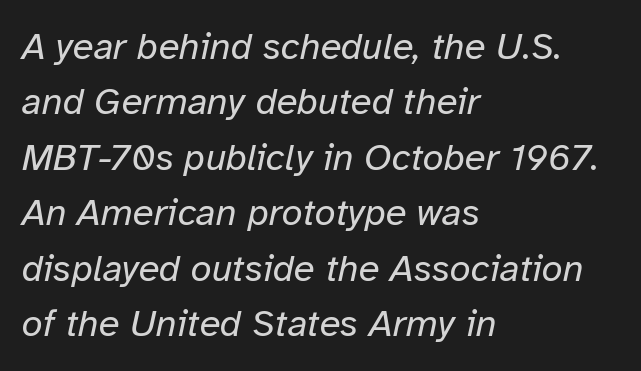
Q: Is the text bold? A: No.
Q: Is the text italic (slanted)? A: Yes, it leans right by about 12 degrees.
Q: Is the text underlined? A: No.
Q: How is the paragraph aligned? A: Left-aligned.
Q: Is the spacing between letters normal or unusually wide? A: Normal.
Q: Is the spacing between lines tight, normal or loose? A: Normal.
Q: Width (condensed, normal, or wide)? A: Normal.
Q: Stroke contrast? A: Low.
Q: x-height? A: Medium.
Q: Monospaced? A: No.
